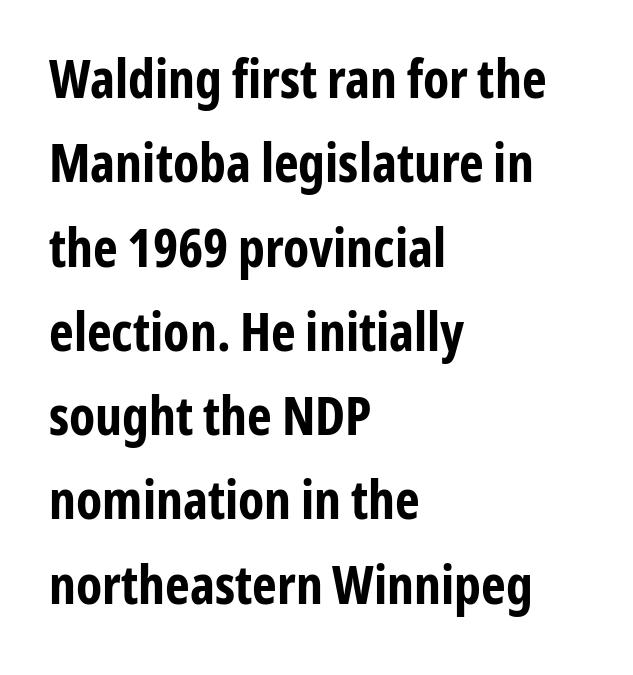
The image shows 53 px bold, condensed sans-serif type, upright; set left-aligned, normal line spacing (1.59x), normal letter spacing, not underlined; low stroke contrast and a medium x-height.
